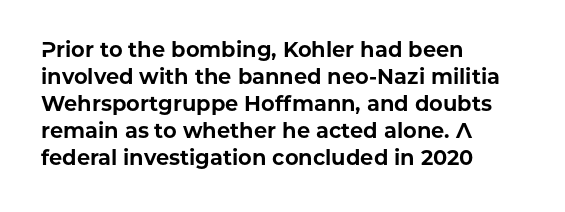
{"italic": "no", "bold": "yes", "underline": "no", "align": "left", "line_spacing": "normal", "line_spacing_ratio": 1.29, "letter_spacing": "normal", "letter_spacing_em": 0.0, "glyph_px": 21}
